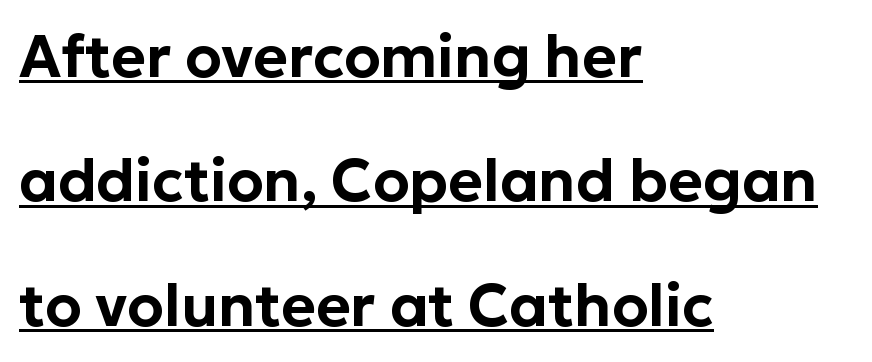
The image shows 59 px sans-serif type, upright; set left-aligned, loose line spacing (2.11x), normal letter spacing, underlined; low stroke contrast and a medium x-height.
